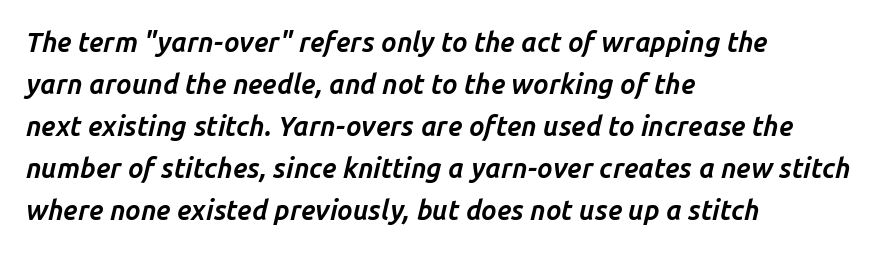
Typesetter's note: full bold, strokes at maximum text heaviness. Leftover space on each line is placed entirely after the last word. You could call the tracking neutral — neither tight nor loose. If you measured baseline to baseline, you'd find a middling distance. Each row of text sits above clean, open space.
